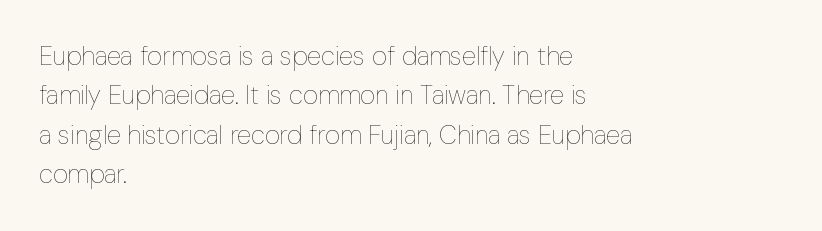
A typesetter would mark this as roman, not italic. Does the leading feel generous? No, just average. The typesetter chose a ragged-right arrangement here. The gaps between neighbouring characters are ordinary and unremarkable. Is this a heavy cut? Hardly; it is regular or lighter. The space directly below the letters is spotless.
